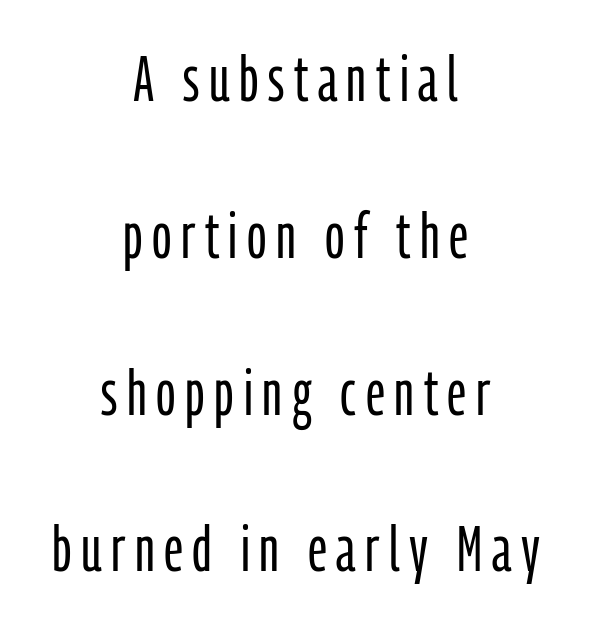
Regarding serifs, this sample does without them. Weight class: somewhere from thin through regular. No italicization has been applied; the sample stays upright. The strip under each line holds only bare page.
